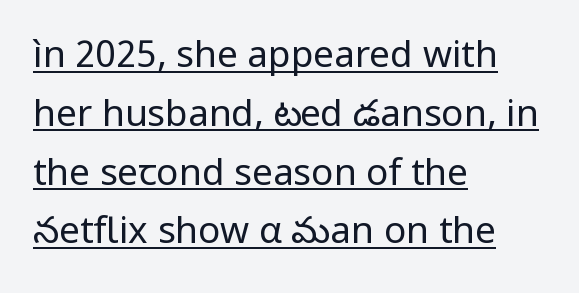
Think of a printed novel: that variable character pitch is what you see here. Short note: letters normally spaced. I'd call this a sans setting — the letters go barefoot. These lines stack with their left ends in a neat column. A roman cut, with each character standing at attention.
